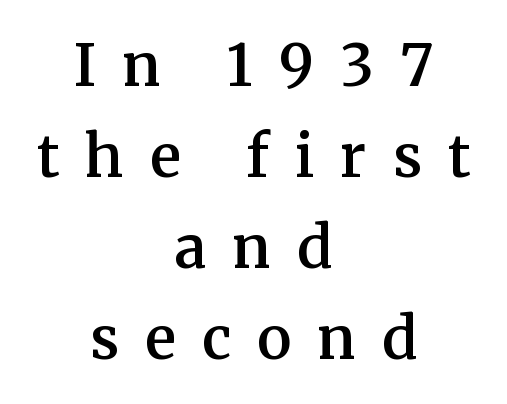
Q: Is the text bold? A: Semi-bold.
Q: Is the text italic (slanted)? A: No, it is upright.
Q: Is the typeface a serif or a sans-serif typeface? A: Serif.
Q: Is the text underlined? A: No.
Q: How is the paragraph aligned? A: Centered.
Q: Is the spacing between letters normal or unusually wide? A: Unusually wide.
Q: Is the spacing between lines tight, normal or loose? A: Normal.
Q: Width (condensed, normal, or wide)? A: Normal.
Q: Stroke contrast? A: Medium.
Q: x-height? A: Medium.
Q: Monospaced? A: No.
